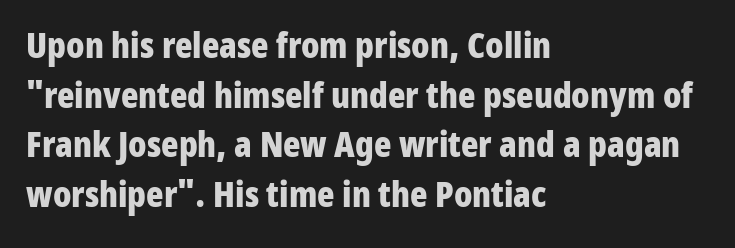
This sample uses a sans-serif face. A student would call this left alignment; a typographer would say flush left, rag right. Vertical strokes here are truly vertical. The string is rendered with underlining switched off. Leading: standard. Spacing verdict: proportional, widths tailored to each character.
